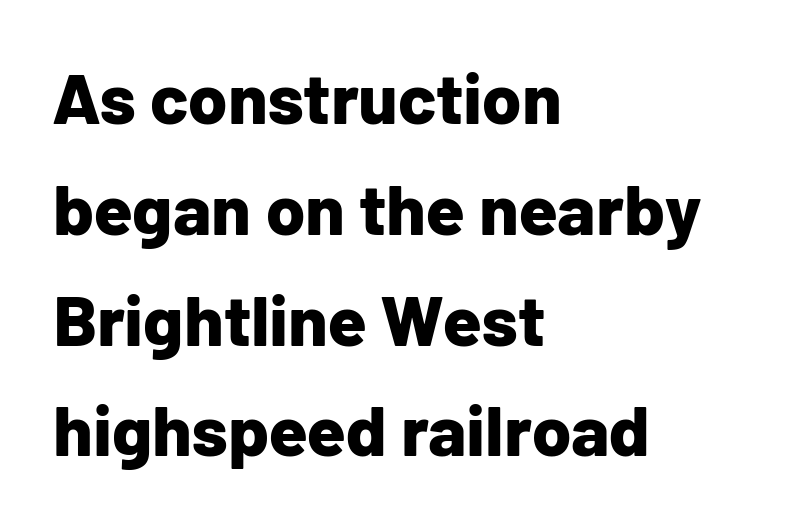
{"serif": "no", "italic": "no", "bold": "yes", "weight": "bold", "width": "normal", "stroke_contrast": "low", "x_height": "medium", "monospaced": "no", "underline": "no", "align": "left", "line_spacing": "normal", "line_spacing_ratio": 1.56, "letter_spacing": "normal", "letter_spacing_em": 0.0, "glyph_px": 71}
